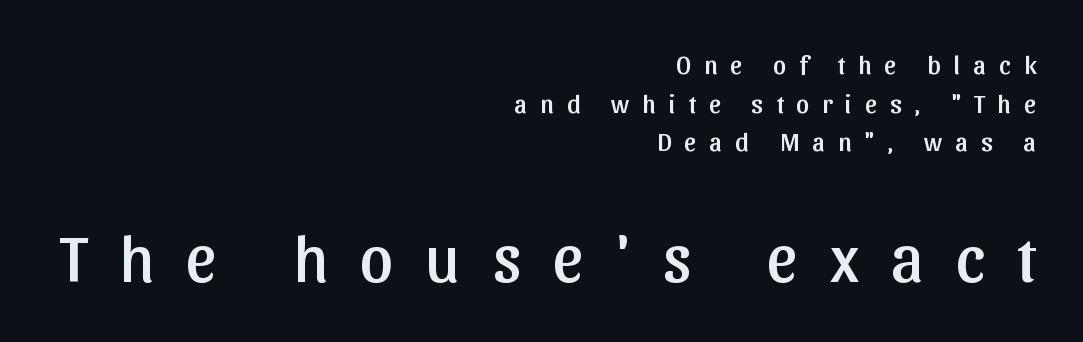
The letters are spread apart with noticeably loose tracking. The more generous point size was reserved for the lower chunk. Varying glyph widths throughout — classic text-font behaviour. Is there much room between lines? A standard amount, neither cramped nor airy.
